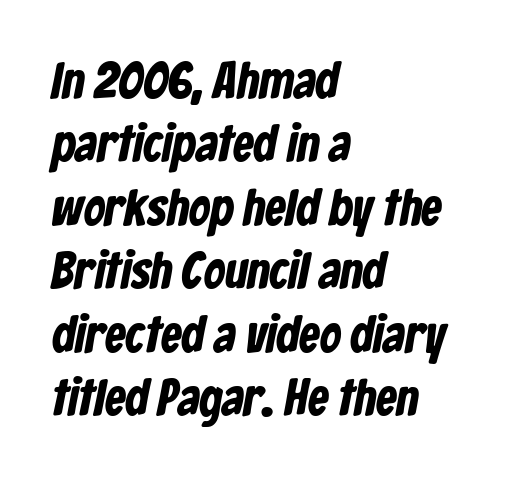
The rendering uses natural spacing where letterforms have individual widths. The rendering anchors every line to the left-hand side. A bare baseline throughout the passage. Students, note that the glyphs here touch the page at normal intervals. Type style note: lacks serifs. What weight is shown? A full bold with thick strokes.
